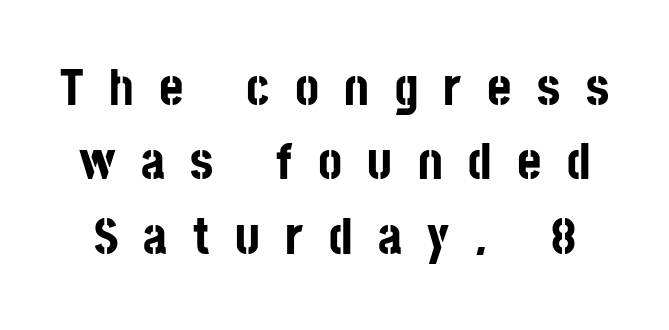
{"serif": "no", "italic": "no", "bold": "yes", "weight": "bold", "width": "condensed", "stroke_contrast": "low", "x_height": "large", "monospaced": "no", "underline": "no", "line_spacing": "normal", "line_spacing_ratio": 1.43, "letter_spacing": "wide", "letter_spacing_em": 0.49, "glyph_px": 52}
